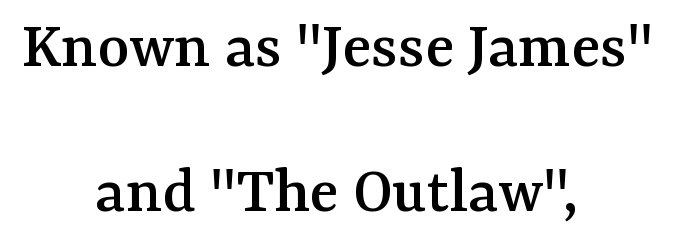
{"serif": "yes", "italic": "no", "width": "normal", "stroke_contrast": "medium", "x_height": "medium", "monospaced": "no", "underline": "no", "align": "center", "line_spacing": "loose", "line_spacing_ratio": 2.13, "letter_spacing": "normal", "letter_spacing_em": 0.0, "glyph_px": 68}
